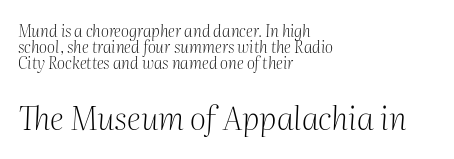
Each letter keeps its own natural width here, so spacing adapts to shape. It's the slanting kind of type. Baseline-to-baseline distance is barely more than the letter height. The typesetting does not lean heavy: it is not bold.
